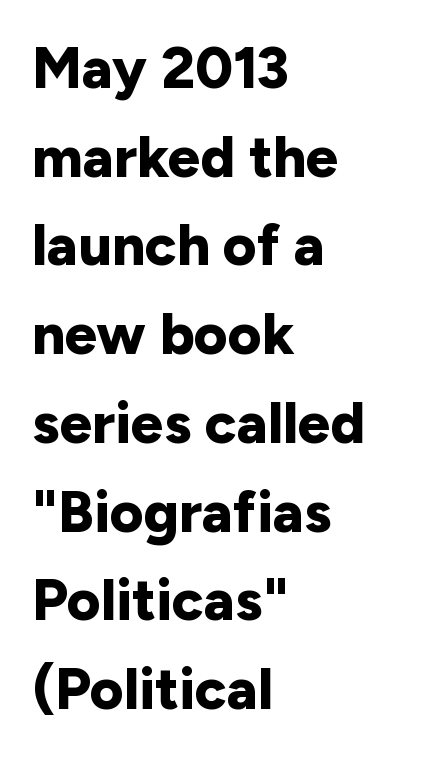
The space beneath each line is pristine and unruled. Characters remain perfectly vertical along every line. Leading: standard. Character widths vary here, with narrow letters taking less room than wide ones. Typographic density is high because the face is bold. Font category for this specimen: sans-serif.
